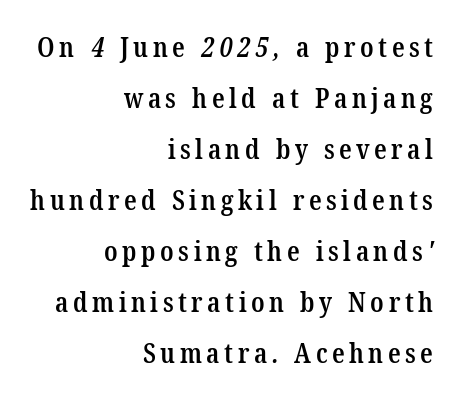
The image shows 28 px semibold, condensed serif type; set right-aligned, line spacing 1.82x, not underlined; low stroke contrast and a medium x-height.
